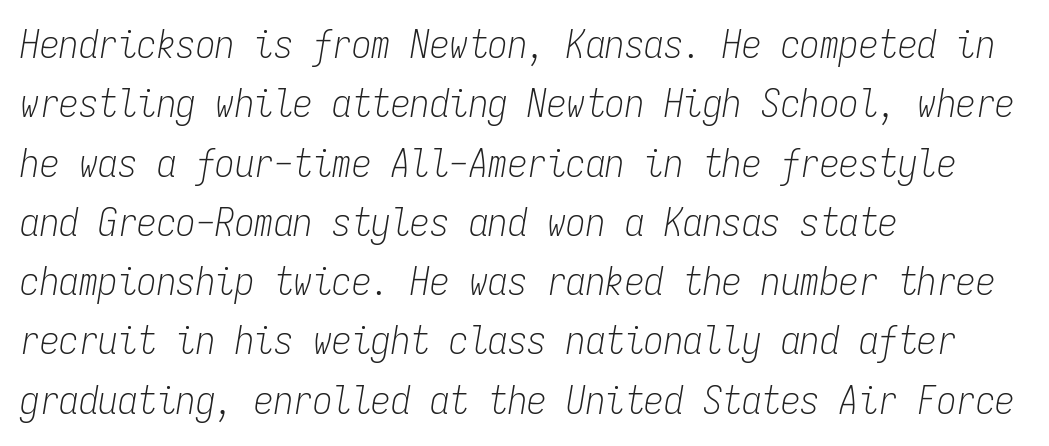
The image shows 39 px light, condensed type, italic (leaning right), monospaced; set left-aligned, normal line spacing (1.52x), normal letter spacing, not underlined; low stroke contrast and a medium x-height.
